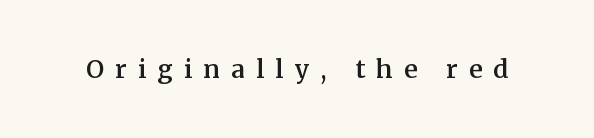
{"italic": "no", "bold": "semi", "underline": "no", "letter_spacing": "wide", "letter_spacing_em": 0.45, "glyph_px": 25}
